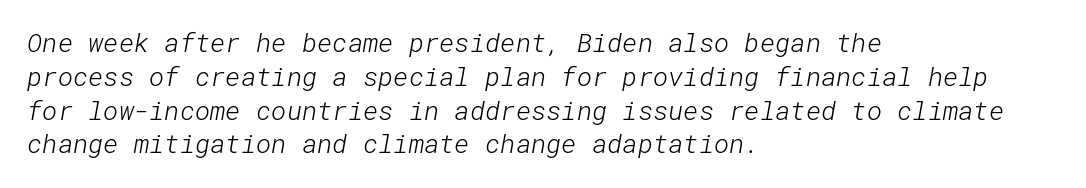
Heaviness? Minimal to ordinary, like unemphasized prose. The lines sit at an ordinary, default distance from one another. Nobody touched the tracking dial on this one. Line beginnings align vertically; line endings do not.
